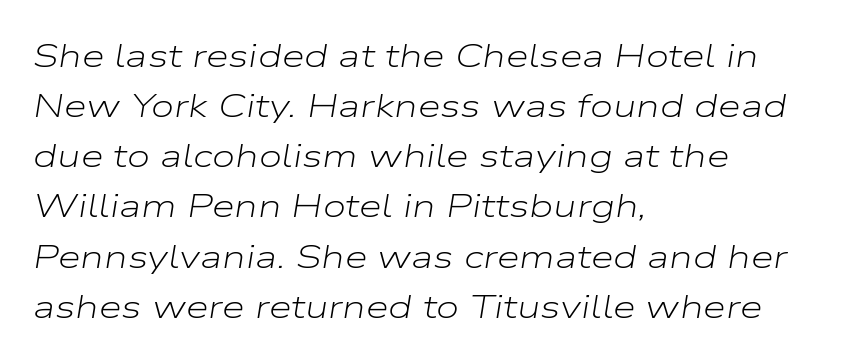
{"italic": "yes", "lean": "right", "slant_degrees": 9, "bold": "no", "weight": "light", "width": "wide", "stroke_contrast": "low", "x_height": "medium", "monospaced": "no", "underline": "no", "align": "left", "line_spacing": "normal", "line_spacing_ratio": 1.52, "letter_spacing": "normal", "letter_spacing_em": 0.0, "glyph_px": 33}
